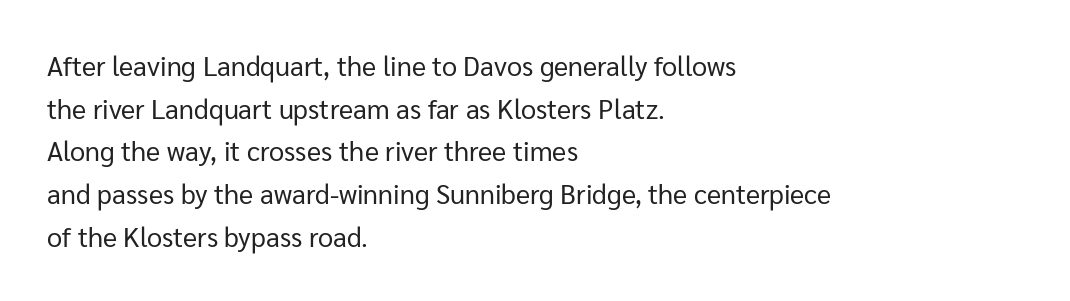
{"italic": "no", "bold": "no", "underline": "no", "align": "left", "line_spacing": "normal", "line_spacing_ratio": 1.58, "letter_spacing": "normal", "letter_spacing_em": 0.0, "glyph_px": 27}
